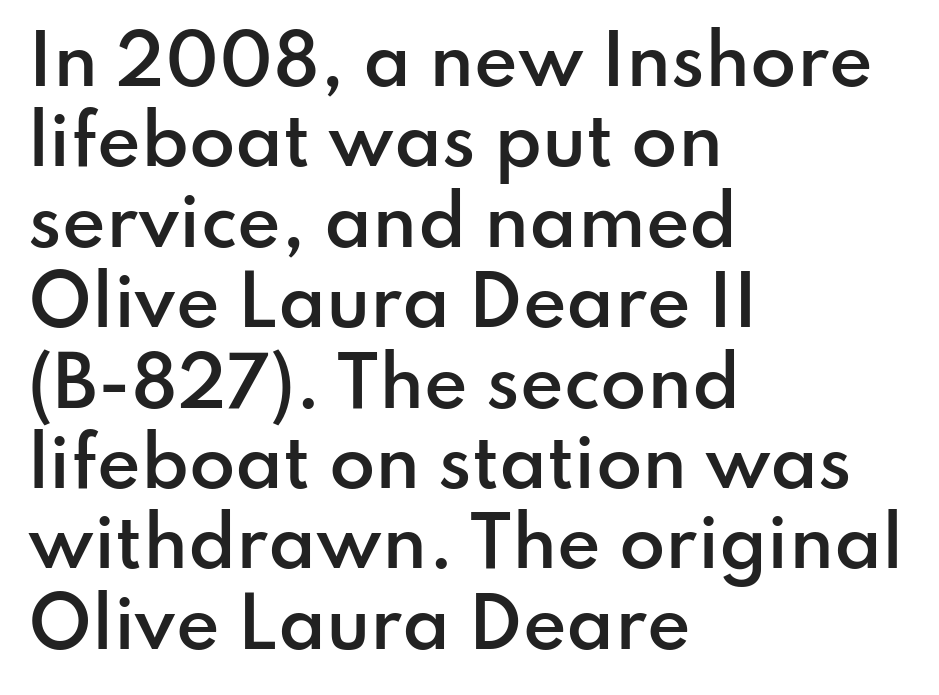
Q: Is the text bold? A: Semi-bold.
Q: Is the text italic (slanted)? A: No, it is upright.
Q: Is the typeface a serif or a sans-serif typeface? A: Sans-serif.
Q: Is the text underlined? A: No.
Q: How is the paragraph aligned? A: Left-aligned.
Q: Is the spacing between letters normal or unusually wide? A: Normal.
Q: Width (condensed, normal, or wide)? A: Normal.
Q: Stroke contrast? A: Low.
Q: x-height? A: Small.
Q: Monospaced? A: No.
